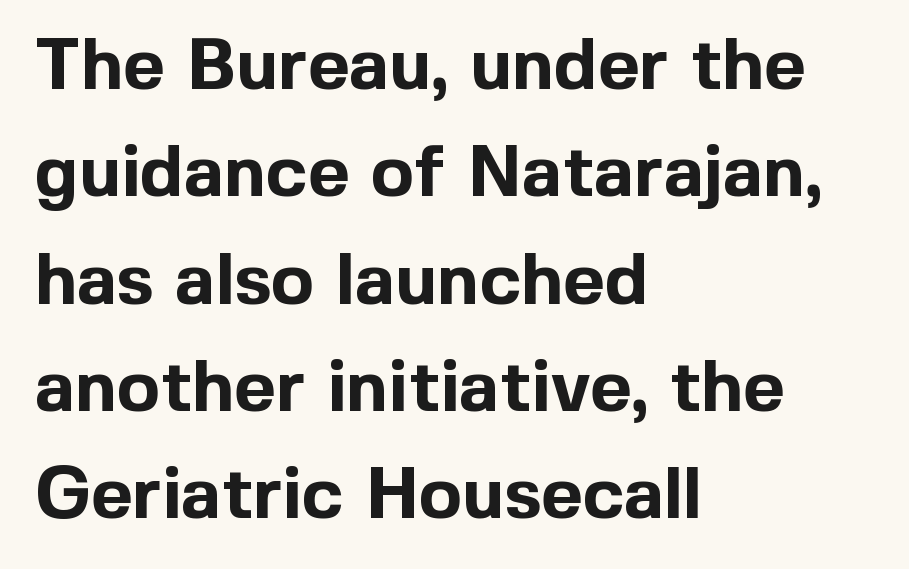
Q: Is the text bold? A: Yes.
Q: Is the text italic (slanted)? A: No, it is upright.
Q: Is the typeface a serif or a sans-serif typeface? A: Sans-serif.
Q: Is the text underlined? A: No.
Q: How is the paragraph aligned? A: Left-aligned.
Q: Is the spacing between letters normal or unusually wide? A: Normal.
Q: Is the spacing between lines tight, normal or loose? A: Normal.
Q: Width (condensed, normal, or wide)? A: Normal.
Q: x-height? A: Medium.
Q: Monospaced? A: No.
